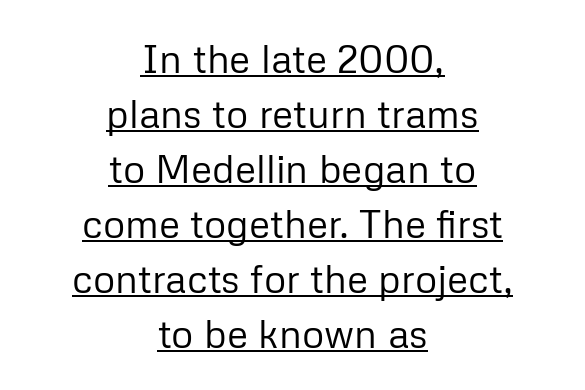
{"serif": "no", "italic": "no", "bold": "no", "weight": "regular", "width": "normal", "stroke_contrast": "low", "x_height": "medium", "monospaced": "no", "underline": "yes", "align": "center", "line_spacing": "normal", "line_spacing_ratio": 1.41, "letter_spacing": "normal", "letter_spacing_em": 0.0, "glyph_px": 39}
